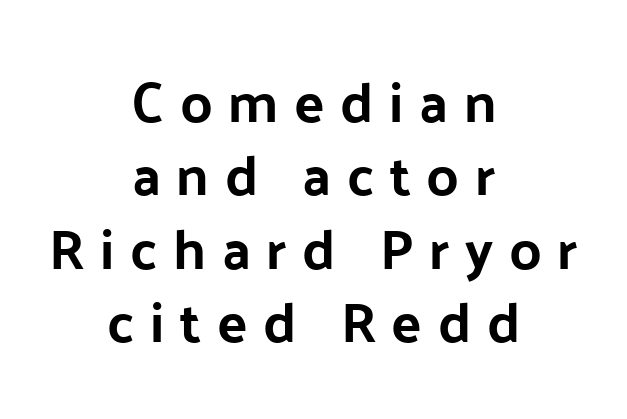
Q: Is the text italic (slanted)? A: No, it is upright.
Q: Is the typeface a serif or a sans-serif typeface? A: Sans-serif.
Q: Is the text underlined? A: No.
Q: How is the paragraph aligned? A: Centered.
Q: Is the spacing between letters normal or unusually wide? A: Unusually wide.
Q: Is the spacing between lines tight, normal or loose? A: Normal.
Q: Width (condensed, normal, or wide)? A: Normal.
Q: Stroke contrast? A: Low.
Q: x-height? A: Medium.
Q: Monospaced? A: No.
